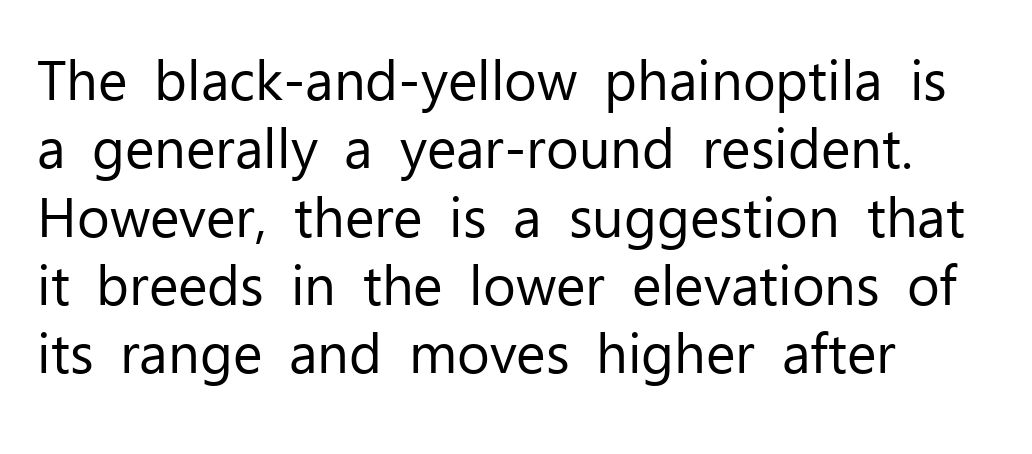
The image shows 56 px regular-weight sans-serif type, upright; set left-aligned, line spacing 1.22x, normal letter spacing, not underlined; low stroke contrast and a medium x-height.
